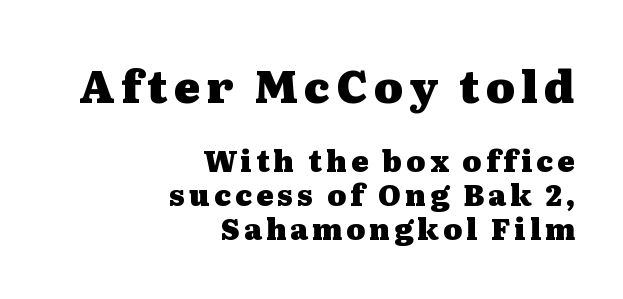
Q: Is the text bold? A: Yes.
Q: Is the text italic (slanted)? A: No, it is upright.
Q: Is the typeface a serif or a sans-serif typeface? A: Serif.
Q: Is the text underlined? A: No.
Q: How is the paragraph aligned? A: Right-aligned.
Q: Which block of text is set in a larger size, the first (top) or the second (bottom)? A: The first (top) one.
Q: Width (condensed, normal, or wide)? A: Wide.
Q: Stroke contrast? A: Medium.
Q: x-height? A: Medium.
Q: Monospaced? A: No.
